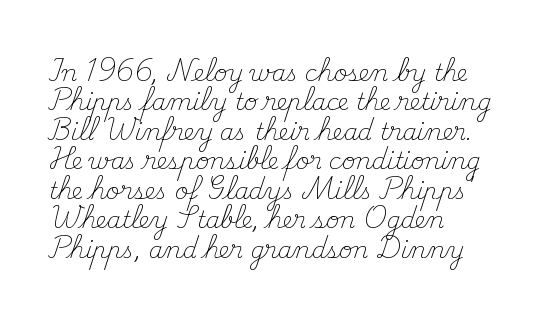
The face used here is rendered with its standard letterfit. The setting favours the left margin, as ordinary paragraphs usually do. This is not heavy type; no bold has been used. Interline gaps are of average width in this sample.
